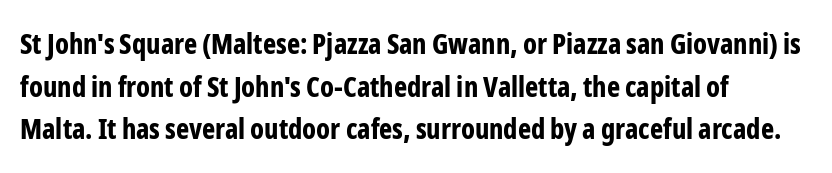
Q: Is the text bold? A: Yes.
Q: Is the text italic (slanted)? A: No, it is upright.
Q: Is the typeface a serif or a sans-serif typeface? A: Sans-serif.
Q: Is the text underlined? A: No.
Q: How is the paragraph aligned? A: Left-aligned.
Q: Is the spacing between letters normal or unusually wide? A: Normal.
Q: Is the spacing between lines tight, normal or loose? A: Normal.
Q: Width (condensed, normal, or wide)? A: Condensed.
Q: Stroke contrast? A: Low.
Q: x-height? A: Medium.
Q: Monospaced? A: No.
